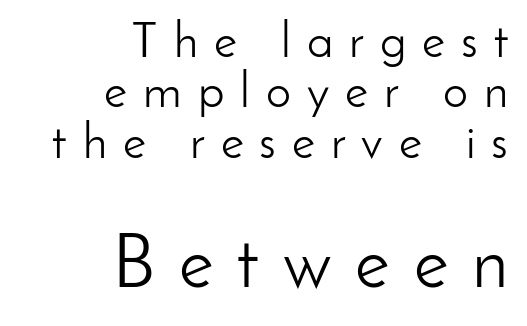
The image shows 75 px light sans-serif type, upright; set right-aligned, tight line spacing (1.01x), unusually wide letter spacing (+0.32 em), not underlined; the second (bottom) block is 1.5x larger; low stroke contrast and a small x-height.
